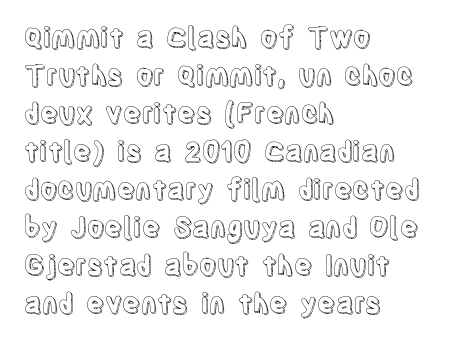
Every stem runs plumb, perpendicular to the baseline. No extra tracking has been applied to these lines. Students, observe: this is what conventionally led text looks like. The rendering anchors every line to the left-hand side. Just letters on the line, the space beneath them empty.
